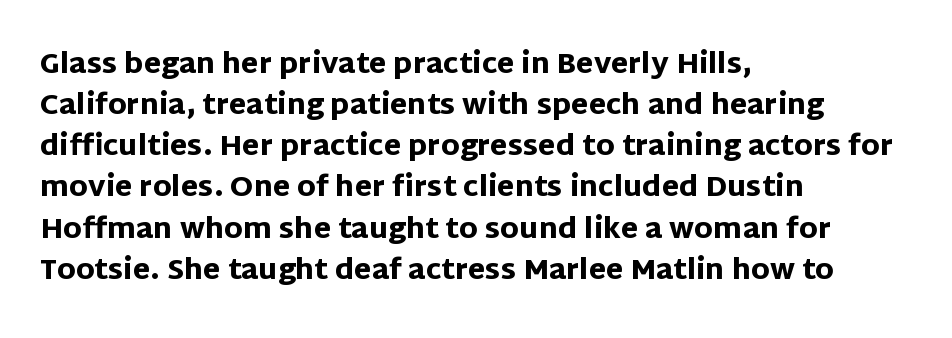
The image shows 28 px heavy sans-serif type, upright; set left-aligned, normal line spacing (1.47x), normal letter spacing, not underlined; low stroke contrast and a large x-height.
